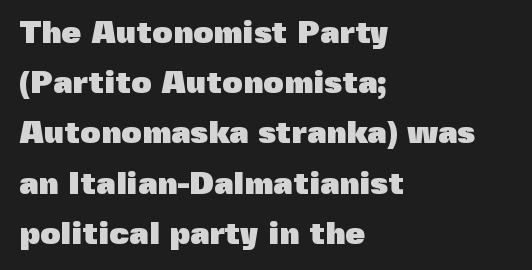
Bold? Absolutely — the strokes are thick and heavy. Designer's note — italics off, roman on. Typographically, this falls in the sans-serif category. Honestly, the row spacing looks completely unremarkable.
